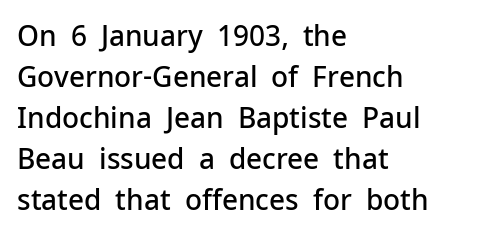
Q: Is the text bold? A: Semi-bold.
Q: Is the text italic (slanted)? A: No, it is upright.
Q: Is the typeface a serif or a sans-serif typeface? A: Sans-serif.
Q: Is the text underlined? A: No.
Q: How is the paragraph aligned? A: Left-aligned.
Q: Is the spacing between letters normal or unusually wide? A: Normal.
Q: Is the spacing between lines tight, normal or loose? A: Normal.
Q: Width (condensed, normal, or wide)? A: Normal.
Q: Stroke contrast? A: Low.
Q: x-height? A: Medium.
Q: Monospaced? A: No.
